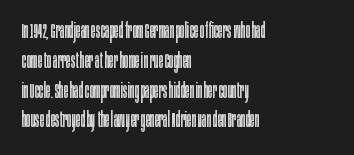
{"italic": "no", "bold": "no", "underline": "no", "align": "left", "line_spacing": "normal", "line_spacing_ratio": 1.42, "letter_spacing": "normal", "letter_spacing_em": 0.0, "glyph_px": 21}
